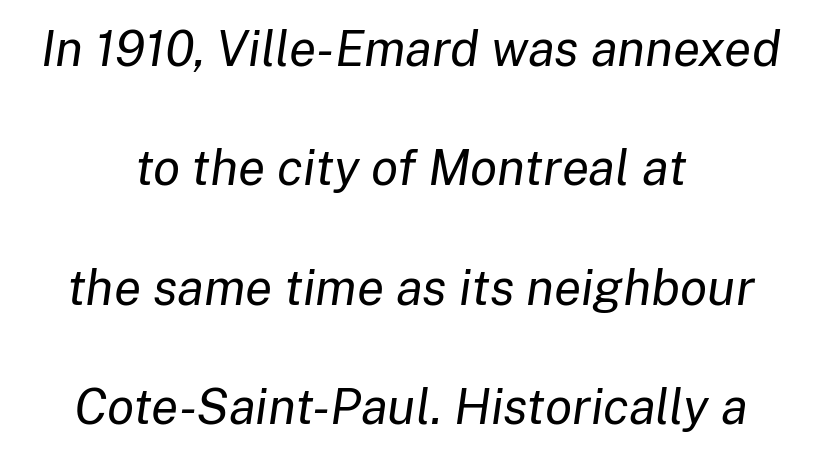
{"italic": "yes", "lean": "right", "slant_degrees": 8, "bold": "no", "weight": "regular", "width": "normal", "stroke_contrast": "low", "x_height": "medium", "monospaced": "no", "underline": "no", "align": "center", "line_spacing": "loose", "line_spacing_ratio": 2.39, "letter_spacing": "normal", "letter_spacing_em": 0.0, "glyph_px": 50}
